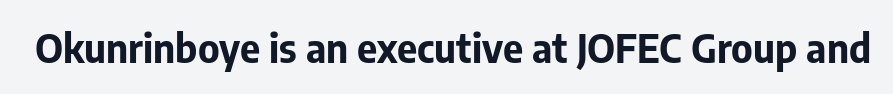
The image shows 39 px bold sans-serif type, upright; set normal letter spacing, not underlined; low stroke contrast and a medium x-height.
